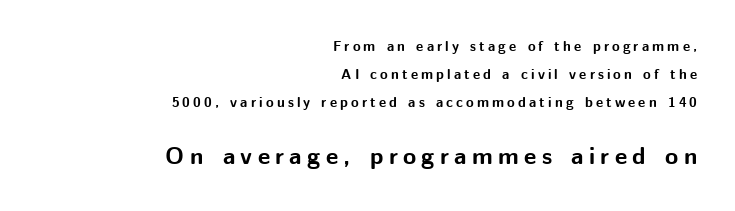
Q: Is the text bold? A: Yes.
Q: Is the text italic (slanted)? A: No, it is upright.
Q: Is the text underlined? A: No.
Q: How is the paragraph aligned? A: Right-aligned.
Q: Is the spacing between letters normal or unusually wide? A: Unusually wide.
Q: Is the spacing between lines tight, normal or loose? A: Loose.
Q: Which block of text is set in a larger size, the first (top) or the second (bottom)? A: The second (bottom) one.
